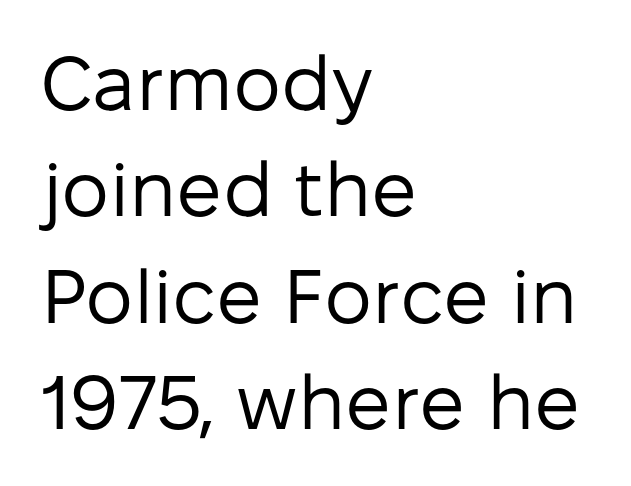
The image shows 76 px regular-weight sans-serif type, upright; set left-aligned, normal line spacing (1.4x), normal letter spacing, not underlined; low stroke contrast and a medium x-height.
